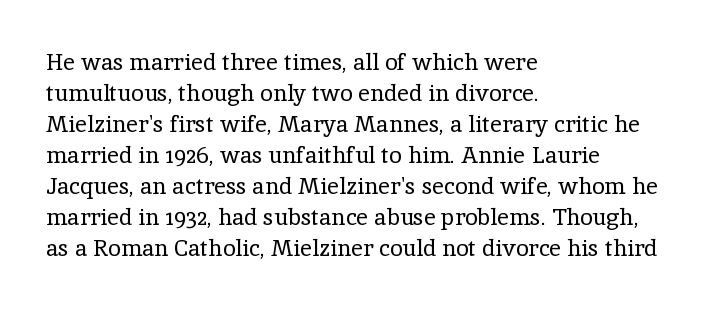
The image shows 23 px text type, upright; set left-aligned, normal line spacing (1.35x), normal letter spacing, not underlined.
